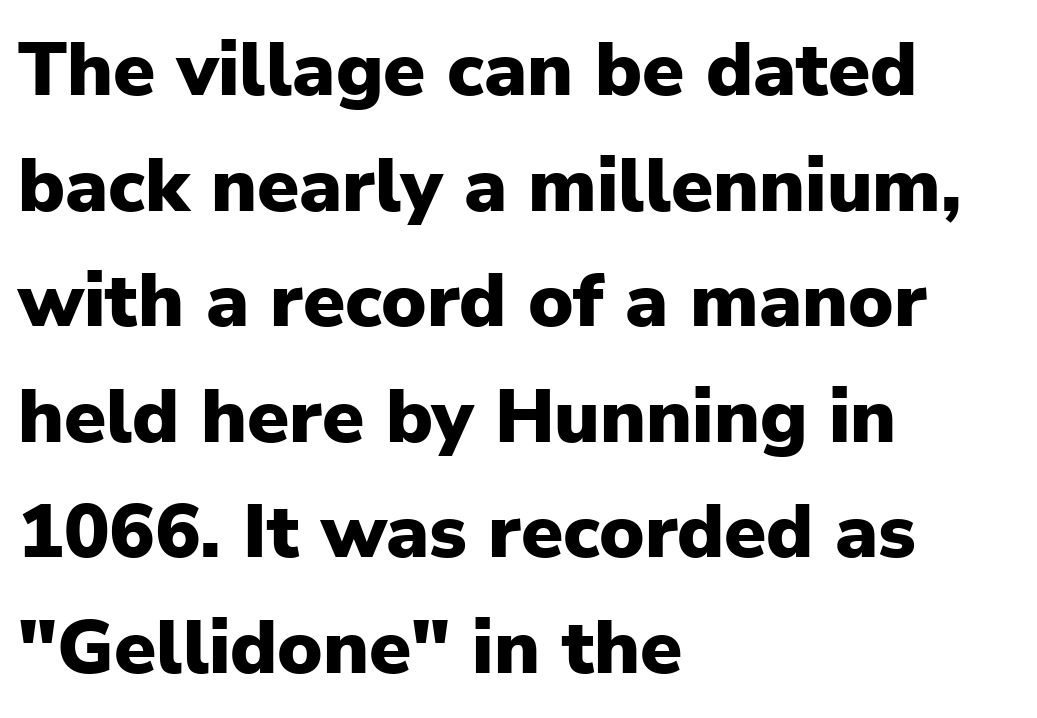
Q: Is the text bold? A: Yes.
Q: Is the text italic (slanted)? A: No, it is upright.
Q: Is the typeface a serif or a sans-serif typeface? A: Sans-serif.
Q: Is the text underlined? A: No.
Q: How is the paragraph aligned? A: Left-aligned.
Q: Is the spacing between letters normal or unusually wide? A: Normal.
Q: Is the spacing between lines tight, normal or loose? A: Normal.
Q: Width (condensed, normal, or wide)? A: Normal.
Q: Stroke contrast? A: Low.
Q: x-height? A: Medium.
Q: Monospaced? A: No.
